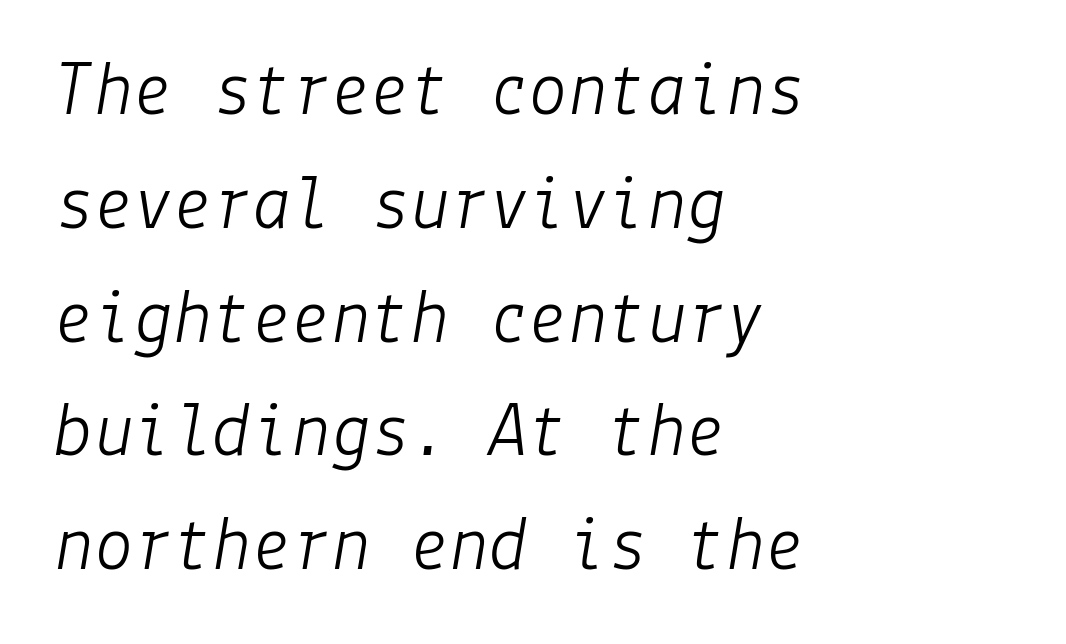
{"italic": "yes", "lean": "right", "slant_degrees": 9, "bold": "no", "weight": "light", "width": "normal", "stroke_contrast": "low", "x_height": "medium", "underline": "no", "align": "left", "line_spacing": "normal", "line_spacing_ratio": 1.44, "letter_spacing": "normal", "letter_spacing_em": 0.0, "glyph_px": 79}
